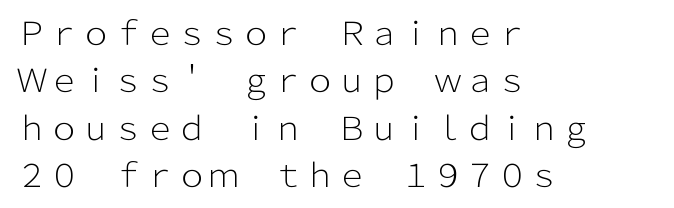
Look at the tracking — it's just the regular setting, nothing added. It's the straight-up-and-down kind of type. Alignment: flush left. Only glyphs here, with clear space below each row. Stems here are at most as thick as an everyday book face. The rows are spaced the way most documents space them.
